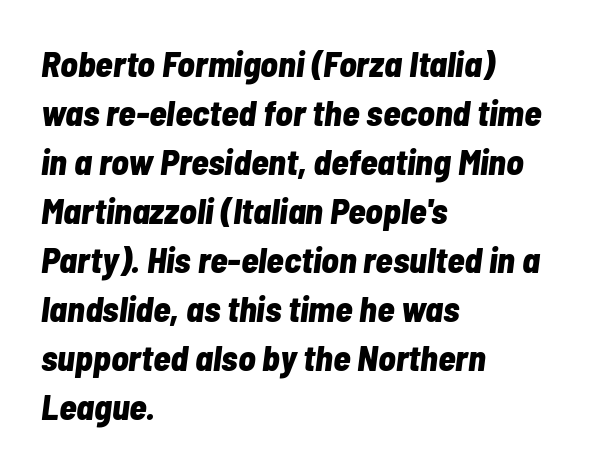
Q: Is the text bold? A: Yes.
Q: Is the text italic (slanted)? A: Yes, it leans right by about 7 degrees.
Q: Is the text underlined? A: No.
Q: How is the paragraph aligned? A: Left-aligned.
Q: Is the spacing between letters normal or unusually wide? A: Normal.
Q: Is the spacing between lines tight, normal or loose? A: Normal.
Q: Width (condensed, normal, or wide)? A: Condensed.
Q: Stroke contrast? A: Low.
Q: x-height? A: Medium.
Q: Monospaced? A: No.
